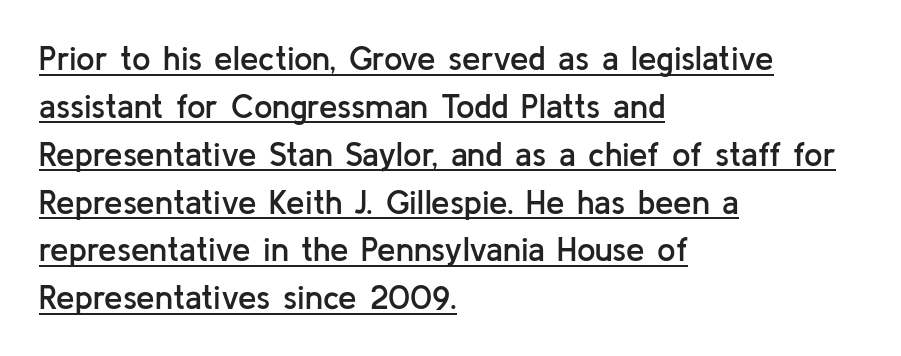
The image shows 33 px semibold sans-serif type, upright; set left-aligned, normal line spacing (1.45x), normal letter spacing, underlined; low stroke contrast and a medium x-height.
